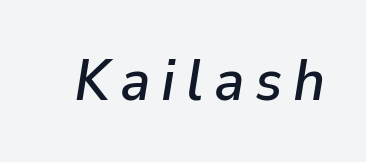
This is oblique type, the kind used for emphasis or titles. The area under the type is left untouched. Character widths vary here, with narrow letters taking less room than wide ones.
